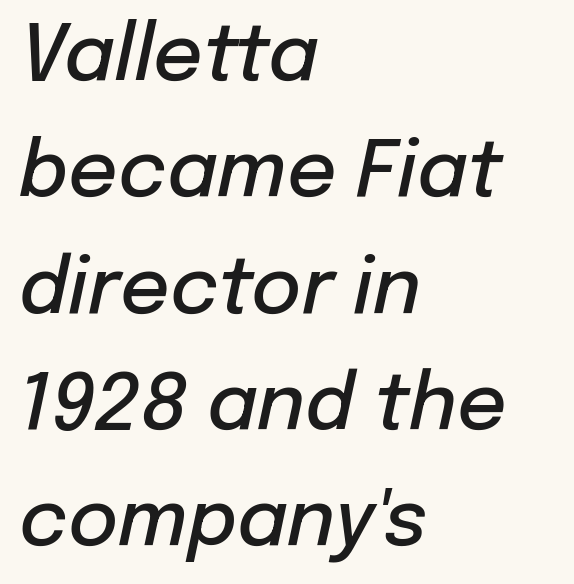
The image shows 77 px semibold type, italic (leaning right); set left-aligned, normal line spacing (1.51x), normal letter spacing, not underlined; low stroke contrast and a medium x-height.
